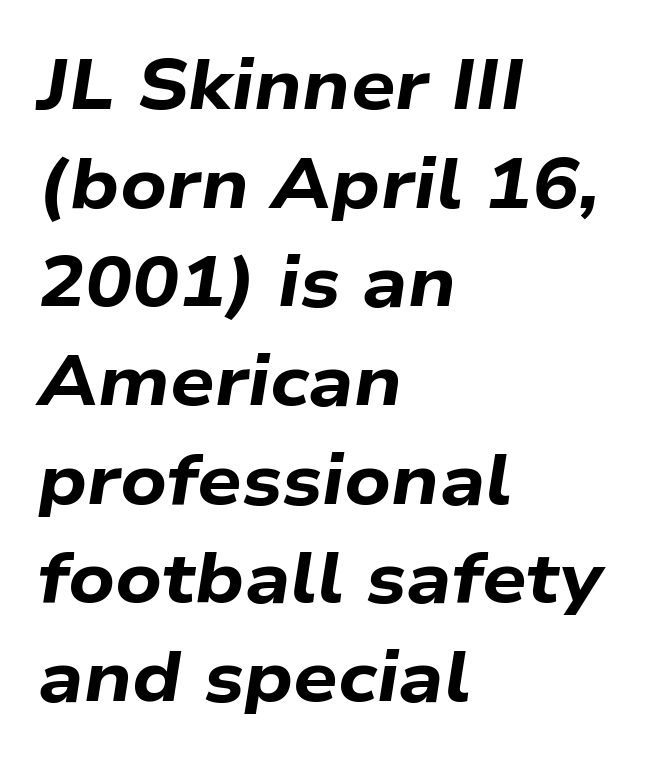
Q: Is the text bold? A: Yes.
Q: Is the text italic (slanted)? A: Yes, it leans right by about 9 degrees.
Q: Is the text underlined? A: No.
Q: How is the paragraph aligned? A: Left-aligned.
Q: Is the spacing between letters normal or unusually wide? A: Normal.
Q: Is the spacing between lines tight, normal or loose? A: Normal.
Q: Width (condensed, normal, or wide)? A: Wide.
Q: Stroke contrast? A: Low.
Q: x-height? A: Medium.
Q: Monospaced? A: No.
